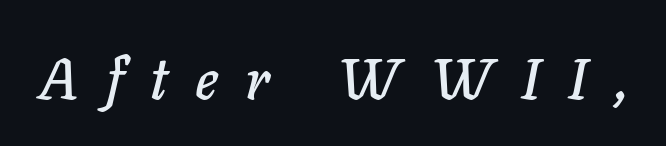
The image shows 57 px text type, italic (leaning right); set unusually wide letter spacing (+0.48 em), not underlined; low stroke contrast and a medium x-height.
